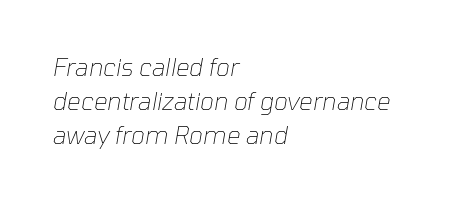
{"italic": "yes", "lean": "right", "slant_degrees": 10, "bold": "no", "underline": "no", "align": "left", "line_spacing": "normal", "line_spacing_ratio": 1.42, "letter_spacing": "normal", "letter_spacing_em": 0.0, "glyph_px": 24}
